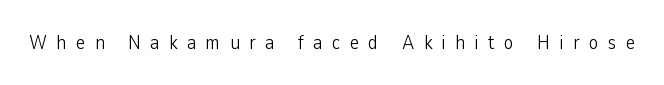
The image shows 20 px text type, upright; set unusually wide letter spacing (+0.47 em), not underlined.
